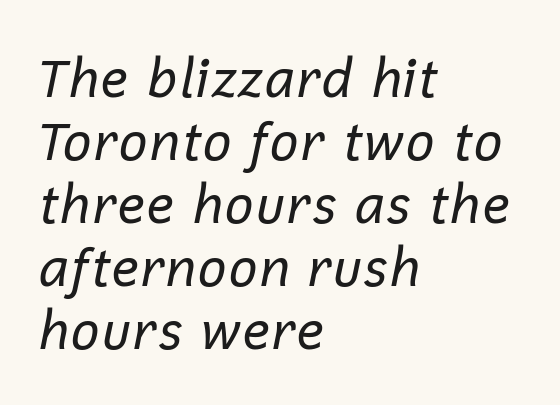
Q: Is the text bold? A: No.
Q: Is the text italic (slanted)? A: Yes, it leans right by about 12 degrees.
Q: Is the text underlined? A: No.
Q: How is the paragraph aligned? A: Left-aligned.
Q: Is the spacing between letters normal or unusually wide? A: Normal.
Q: Width (condensed, normal, or wide)? A: Normal.
Q: Stroke contrast? A: Low.
Q: x-height? A: Medium.
Q: Monospaced? A: No.
